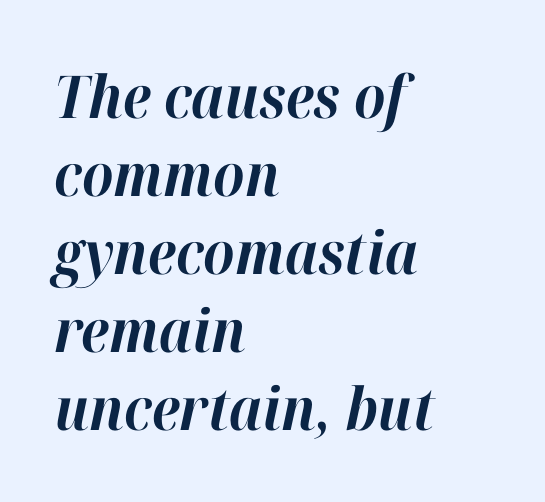
Tracking value appears to be zero — textbook default spacing. When letters slant like this, we call the style italic. Every letter is thick-stroked: bold, no question. The passage shown is typed in a proportional face where columns would drift. Vertically, the passage feels balanced, rows spaced as you'd expect.
